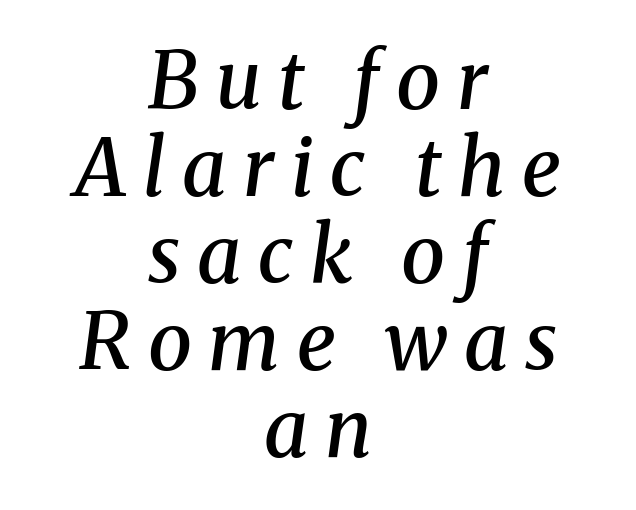
Q: Is the text bold? A: Semi-bold.
Q: Is the text italic (slanted)? A: Yes, it leans right by about 8 degrees.
Q: Is the typeface a serif or a sans-serif typeface? A: Serif.
Q: Is the text underlined? A: No.
Q: How is the paragraph aligned? A: Centered.
Q: Is the spacing between letters normal or unusually wide? A: Unusually wide.
Q: Is the spacing between lines tight, normal or loose? A: Tight.
Q: Width (condensed, normal, or wide)? A: Normal.
Q: Stroke contrast? A: Medium.
Q: x-height? A: Medium.
Q: Monospaced? A: No.
